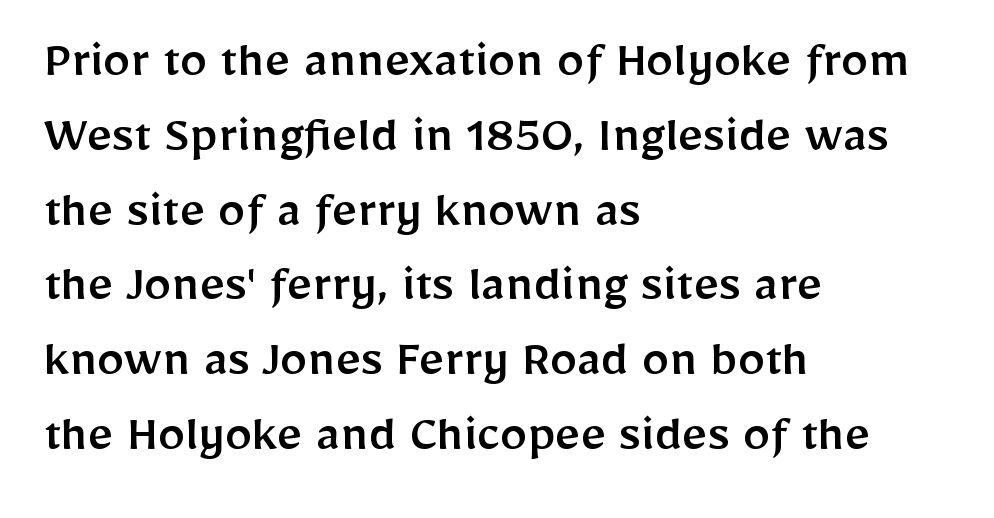
The image shows 55 px sans-serif type, upright; set left-aligned, normal line spacing (1.36x), normal letter spacing, not underlined; low stroke contrast and a medium x-height.
